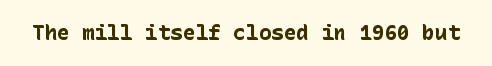
The image shows 21 px bold type, upright; set normal letter spacing, not underlined.
